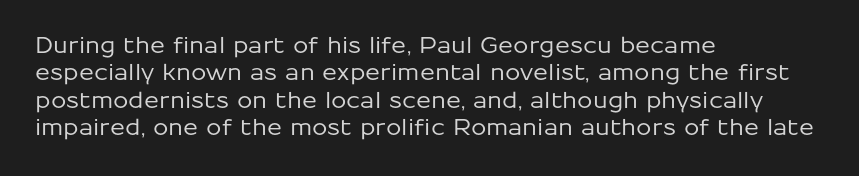
The image shows 22 px text type, upright; set left-aligned, normal line spacing (1.25x), normal letter spacing, not underlined.
